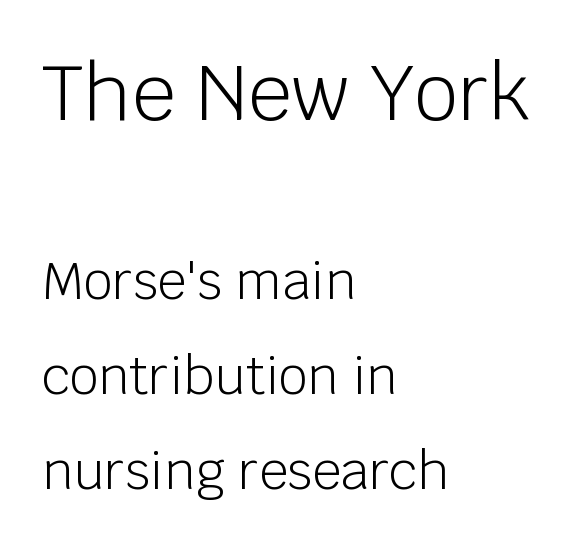
Q: Is the text bold? A: No.
Q: Is the text italic (slanted)? A: No, it is upright.
Q: Is the typeface a serif or a sans-serif typeface? A: Sans-serif.
Q: Is the text underlined? A: No.
Q: How is the paragraph aligned? A: Left-aligned.
Q: Is the spacing between letters normal or unusually wide? A: Normal.
Q: Which block of text is set in a larger size, the first (top) or the second (bottom)? A: The first (top) one.
Q: Width (condensed, normal, or wide)? A: Normal.
Q: Stroke contrast? A: Low.
Q: x-height? A: Large.
Q: Monospaced? A: No.
